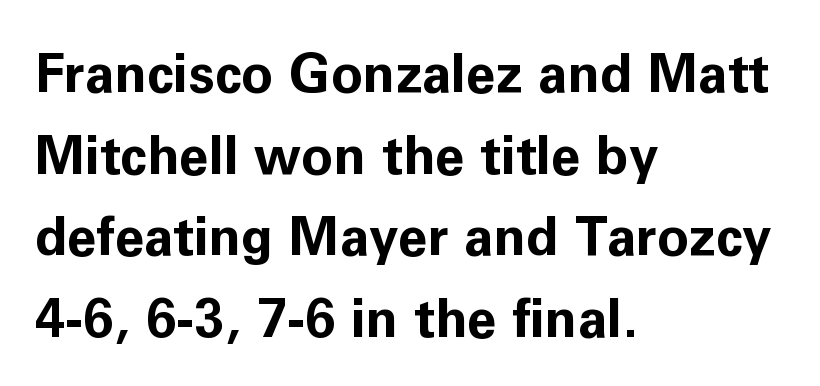
{"serif": "no", "italic": "no", "bold": "yes", "weight": "bold", "width": "normal", "stroke_contrast": "low", "x_height": "medium", "monospaced": "no", "underline": "no", "align": "left", "line_spacing": "normal", "line_spacing_ratio": 1.54, "letter_spacing": "normal", "letter_spacing_em": 0.0, "glyph_px": 53}
